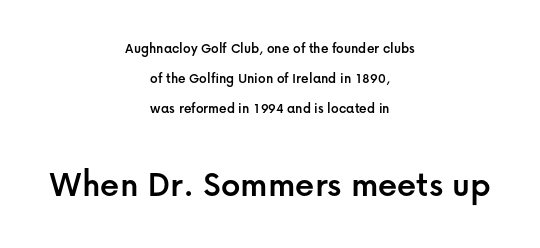
Q: Is the text italic (slanted)? A: No, it is upright.
Q: Is the typeface a serif or a sans-serif typeface? A: Sans-serif.
Q: Is the text underlined? A: No.
Q: How is the paragraph aligned? A: Centered.
Q: Is the spacing between letters normal or unusually wide? A: Normal.
Q: Is the spacing between lines tight, normal or loose? A: Loose.
Q: Which block of text is set in a larger size, the first (top) or the second (bottom)? A: The second (bottom) one.
Q: Width (condensed, normal, or wide)? A: Normal.
Q: Stroke contrast? A: Low.
Q: x-height? A: Medium.
Q: Monospaced? A: No.
